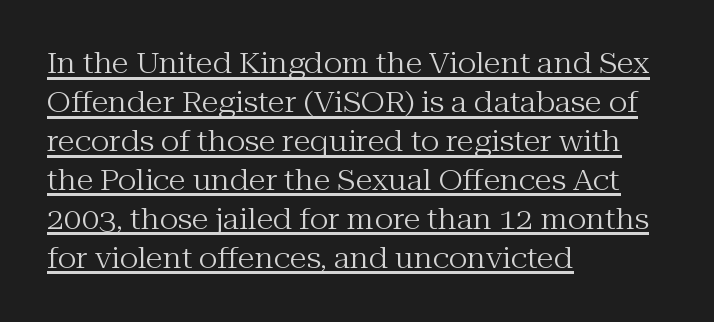
Q: Is the text bold? A: No.
Q: Is the text italic (slanted)? A: No, it is upright.
Q: Is the typeface a serif or a sans-serif typeface? A: Serif.
Q: Is the text underlined? A: Yes.
Q: How is the paragraph aligned? A: Left-aligned.
Q: Is the spacing between letters normal or unusually wide? A: Normal.
Q: Is the spacing between lines tight, normal or loose? A: Normal.
Q: Width (condensed, normal, or wide)? A: Normal.
Q: Stroke contrast? A: Medium.
Q: x-height? A: Medium.
Q: Monospaced? A: No.
